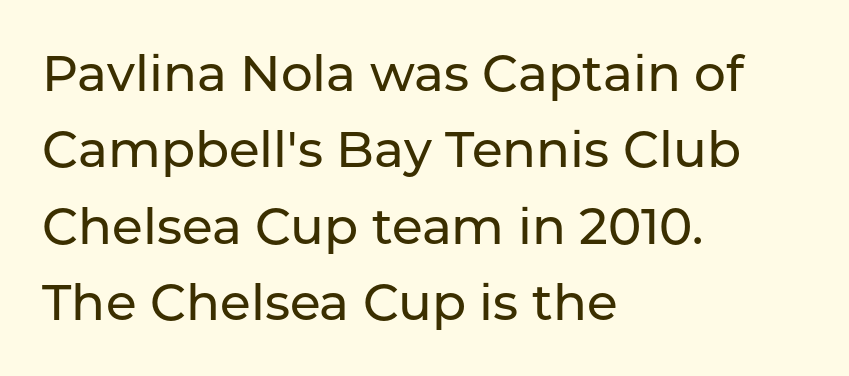
The image shows 50 px sans-serif type, upright; set left-aligned, normal line spacing (1.53x), normal letter spacing, not underlined; low stroke contrast and a medium x-height.
